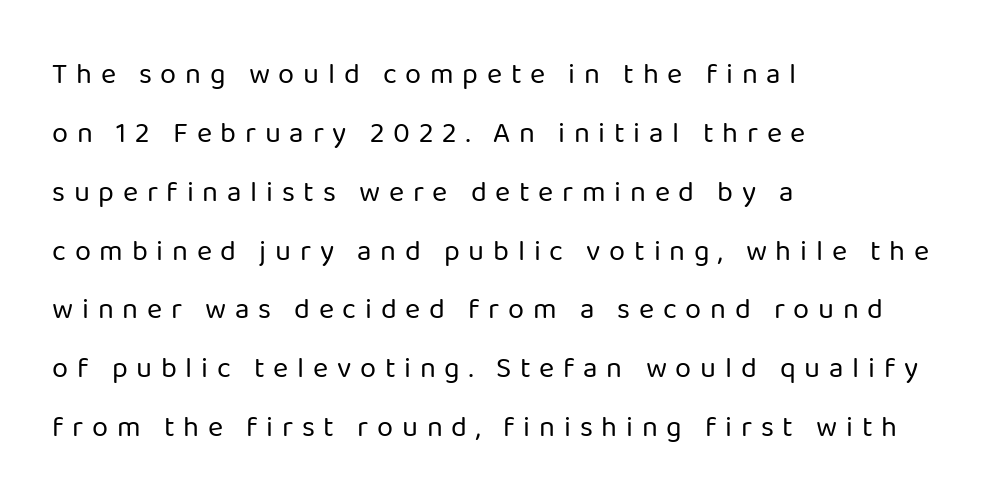
{"serif": "no", "italic": "no", "bold": "no", "weight": "regular", "width": "normal", "stroke_contrast": "low", "x_height": "medium", "monospaced": "no", "underline": "no", "align": "left", "line_spacing": "loose", "line_spacing_ratio": 2.03, "letter_spacing": "wide", "letter_spacing_em": 0.3, "glyph_px": 29}
